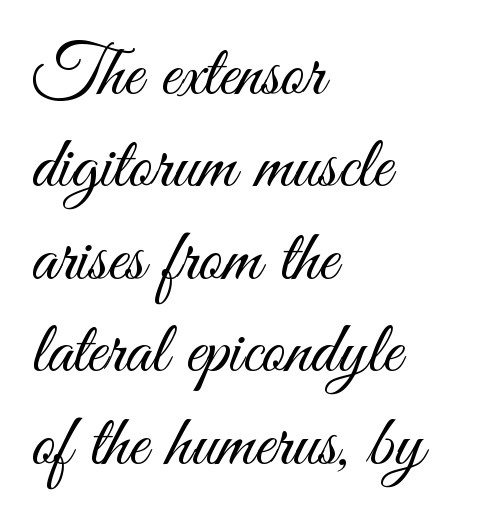
Q: Is the text bold? A: No.
Q: Is the text italic (slanted)? A: Yes.
Q: Is the typeface a serif or a sans-serif typeface? A: Sans-serif.
Q: Is the text underlined? A: No.
Q: How is the paragraph aligned? A: Left-aligned.
Q: Is the spacing between letters normal or unusually wide? A: Normal.
Q: Is the spacing between lines tight, normal or loose? A: Normal.
Q: Width (condensed, normal, or wide)? A: Condensed.
Q: Stroke contrast? A: Medium.
Q: x-height? A: Small.
Q: Monospaced? A: No.
